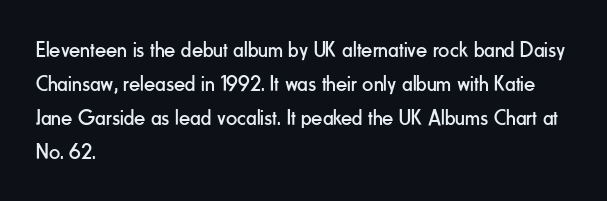
These lines stack with their left ends in a neat column. Any mark beneath the type? The region is blank. Short note: letters normally spaced. The type sits square on the baseline with zero lean.
